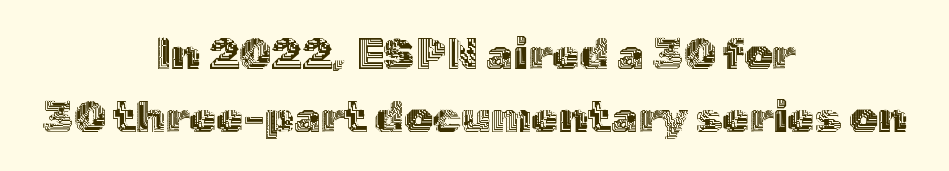
This is the regular roman posture of the typeface. Descender tails drop into unmarked territory. These lines keep a tight, regular rhythm from letter to letter. These lines stack symmetrically, like a column narrowing and widening about its center. Vertical spacing — default.
